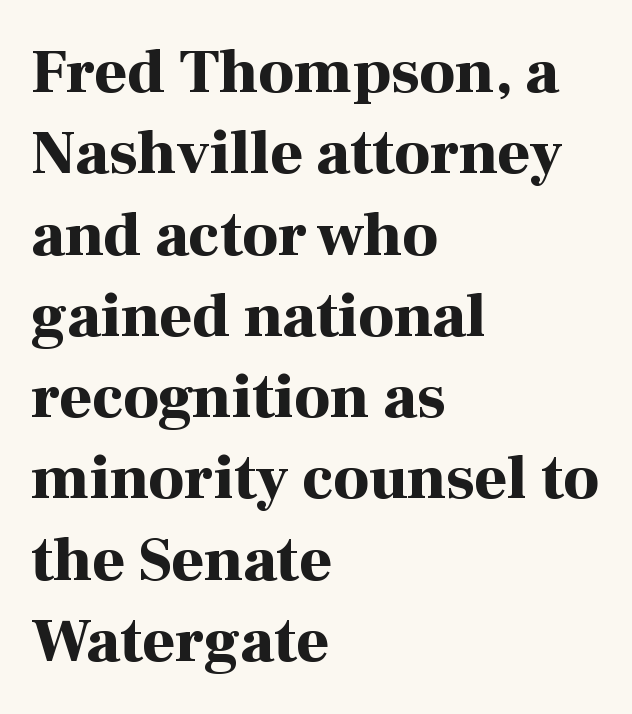
Q: Is the text bold? A: Yes.
Q: Is the text italic (slanted)? A: No, it is upright.
Q: Is the typeface a serif or a sans-serif typeface? A: Serif.
Q: Is the text underlined? A: No.
Q: How is the paragraph aligned? A: Left-aligned.
Q: Is the spacing between letters normal or unusually wide? A: Normal.
Q: Is the spacing between lines tight, normal or loose? A: Normal.
Q: Width (condensed, normal, or wide)? A: Normal.
Q: Stroke contrast? A: High.
Q: x-height? A: Medium.
Q: Monospaced? A: No.
